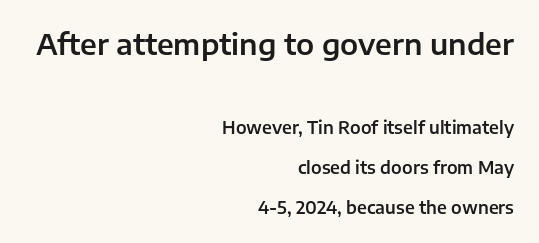
The image shows 29 px sans-serif type, upright; set right-aligned, loose line spacing (2.34x), normal letter spacing, not underlined; the first (top) block is 1.71x larger; low stroke contrast and a medium x-height.
